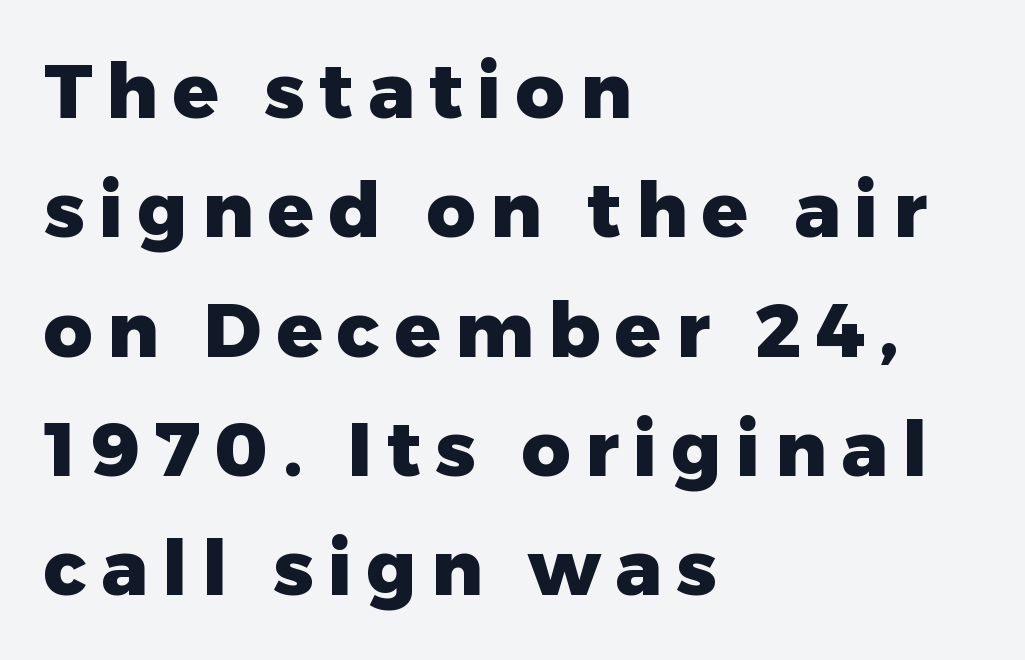
Q: Is the text bold? A: Yes.
Q: Is the text italic (slanted)? A: No, it is upright.
Q: Is the typeface a serif or a sans-serif typeface? A: Sans-serif.
Q: Is the text underlined? A: No.
Q: How is the paragraph aligned? A: Left-aligned.
Q: Is the spacing between lines tight, normal or loose? A: Normal.
Q: Width (condensed, normal, or wide)? A: Normal.
Q: Stroke contrast? A: Low.
Q: x-height? A: Medium.
Q: Monospaced? A: No.
